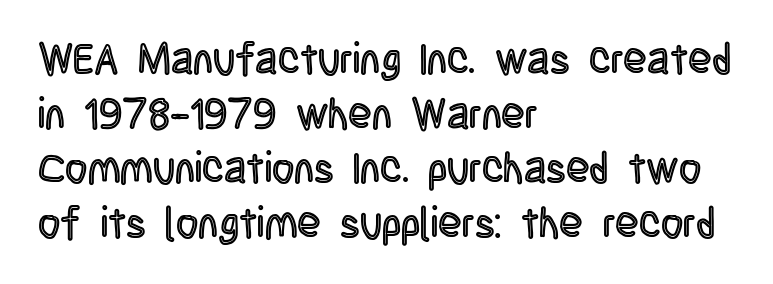
{"italic": "no", "width": "condensed", "x_height": "large", "monospaced": "no", "underline": "no", "align": "left", "line_spacing": "normal", "line_spacing_ratio": 1.27, "letter_spacing": "normal", "letter_spacing_em": 0.0, "glyph_px": 43}
